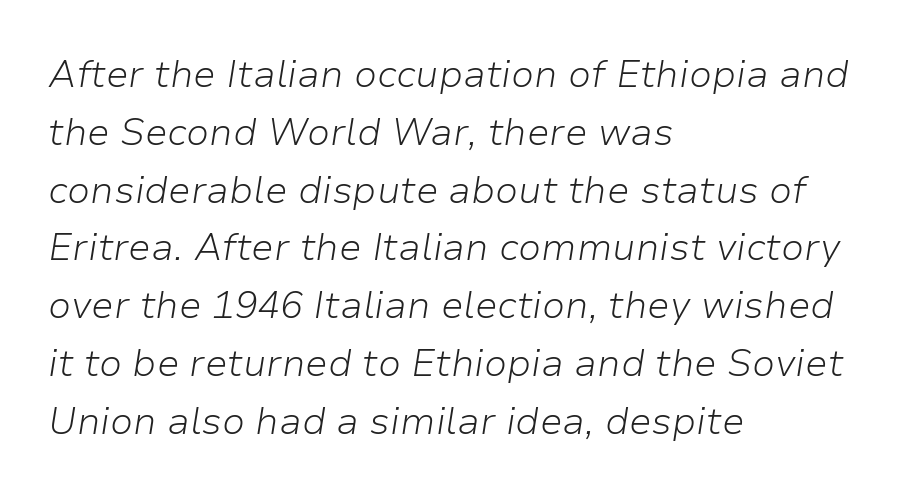
Q: Is the text bold? A: No.
Q: Is the text italic (slanted)? A: Yes, it leans right by about 9 degrees.
Q: Is the text underlined? A: No.
Q: How is the paragraph aligned? A: Left-aligned.
Q: Is the spacing between letters normal or unusually wide? A: Normal.
Q: Is the spacing between lines tight, normal or loose? A: Normal.
Q: Width (condensed, normal, or wide)? A: Normal.
Q: Stroke contrast? A: Low.
Q: x-height? A: Medium.
Q: Monospaced? A: No.
